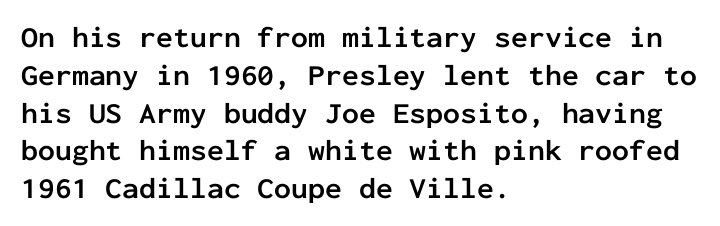
{"serif": "no", "italic": "no", "bold": "yes", "weight": "semibold", "width": "normal", "stroke_contrast": "low", "x_height": "medium", "monospaced": "yes", "underline": "no", "align": "left", "line_spacing": "normal", "line_spacing_ratio": 1.26, "letter_spacing": "normal", "letter_spacing_em": 0.0, "glyph_px": 30}
